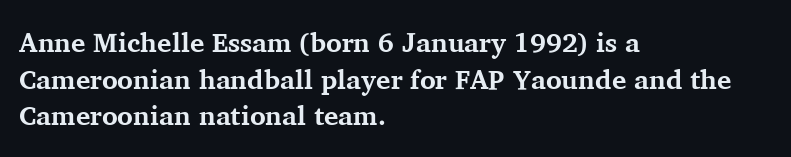
The image shows 27 px bold type, upright; set left-aligned, normal line spacing (1.36x), normal letter spacing, not underlined.
